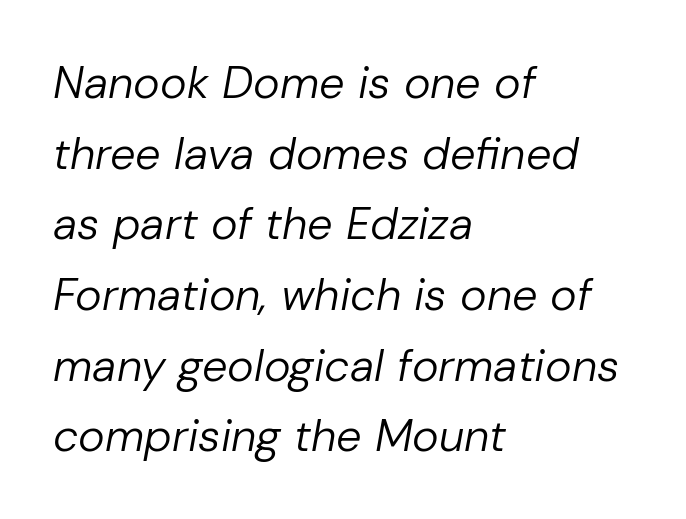
The designer left line spacing at the default. Tracking here is standard; glyphs follow each other at the usual distance. Nothing heavy about these letters — not bold at all. Each letter keeps its own natural width here, so spacing adapts to shape. Yep, that's italic — everything's leaning.
